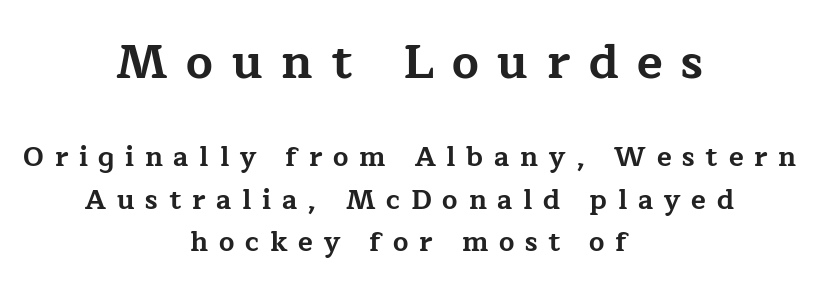
The rendering uses a bold face; every stroke is thick and dark. Spacing verdict: proportional, widths tailored to each character. Interline gaps are of average width in this sample. If you folded the block vertically in half, each line would mirror itself in length.
